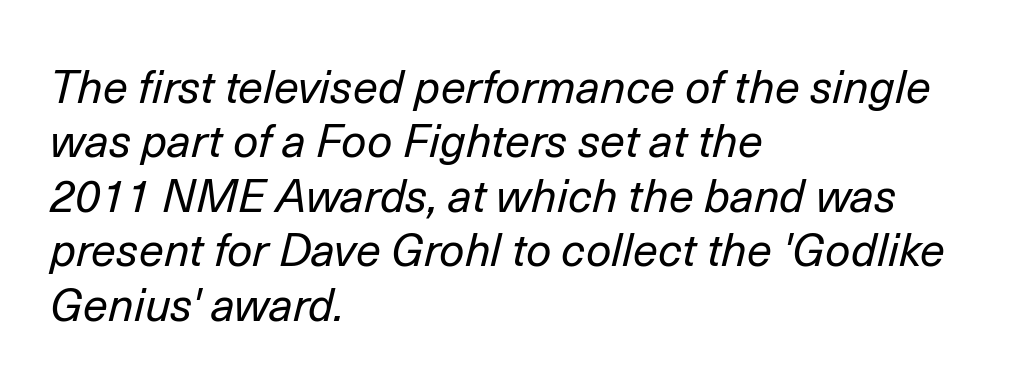
{"italic": "yes", "lean": "right", "slant_degrees": 14, "bold": "no", "weight": "regular", "width": "normal", "stroke_contrast": "low", "x_height": "medium", "monospaced": "no", "underline": "no", "align": "left", "line_spacing_ratio": 1.21, "letter_spacing": "normal", "letter_spacing_em": 0.0, "glyph_px": 45}
